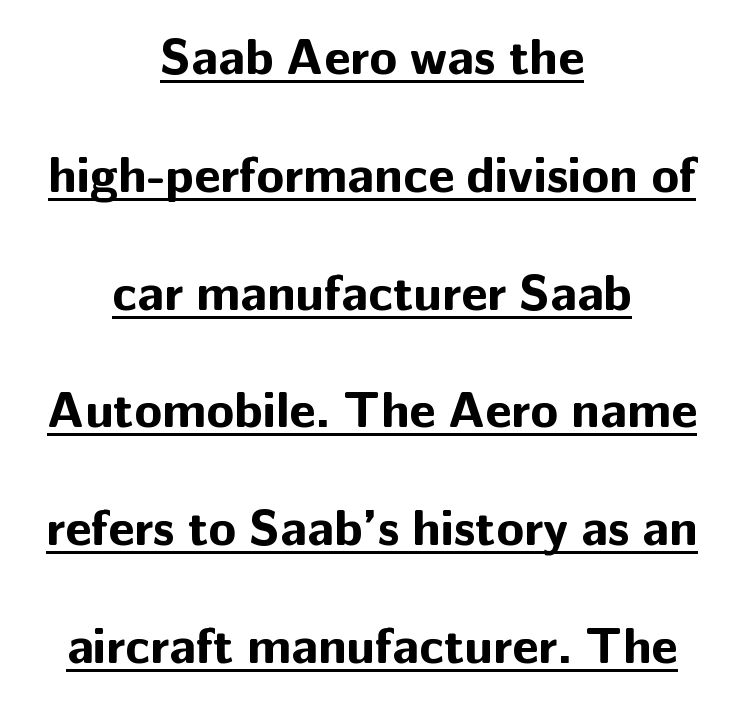
The text was rendered using a sans face with plain stroke endings. Spacing verdict: proportional, widths tailored to each character. This is underlined copy, the kind a proofreader might mark for attention. This sample uses an upright cut, with every glyph sitting square on the baseline.
